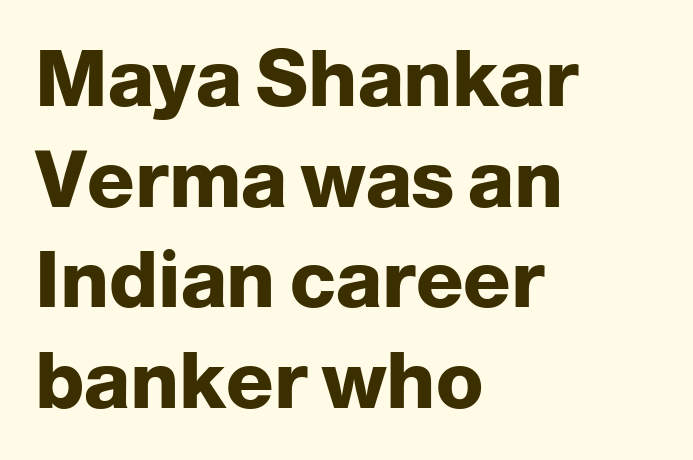
Q: Is the text bold? A: Yes.
Q: Is the text italic (slanted)? A: No, it is upright.
Q: Is the typeface a serif or a sans-serif typeface? A: Sans-serif.
Q: Is the text underlined? A: No.
Q: How is the paragraph aligned? A: Left-aligned.
Q: Is the spacing between letters normal or unusually wide? A: Normal.
Q: Is the spacing between lines tight, normal or loose? A: Normal.
Q: Width (condensed, normal, or wide)? A: Normal.
Q: Stroke contrast? A: Low.
Q: x-height? A: Medium.
Q: Monospaced? A: No.
